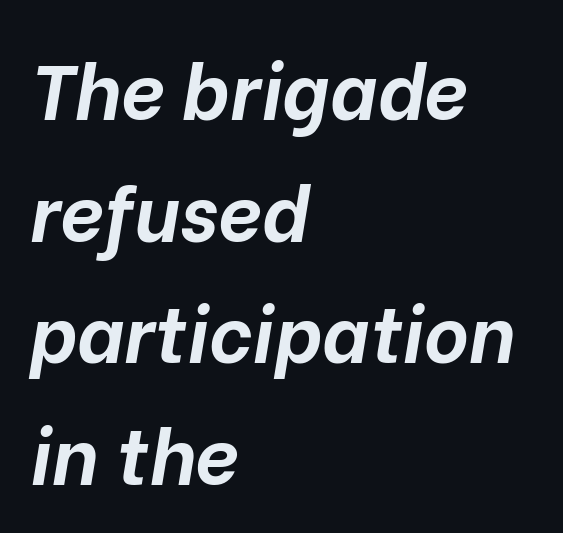
{"italic": "yes", "lean": "right", "slant_degrees": 10, "bold": "yes", "weight": "bold", "width": "normal", "stroke_contrast": "low", "x_height": "medium", "monospaced": "no", "underline": "no", "align": "left", "line_spacing": "normal", "line_spacing_ratio": 1.58, "letter_spacing": "normal", "letter_spacing_em": 0.0, "glyph_px": 77}
